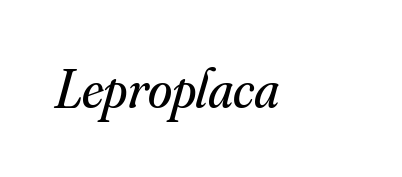
Spacing verdict: proportional, widths tailored to each character. Stroke terminals: seriffed. Slant detected: the letters are inclined. Think standard paragraph weight, or any step lighter than that. Between one letter and the next there's only the usual sliver of space. A bare baseline throughout the passage.
